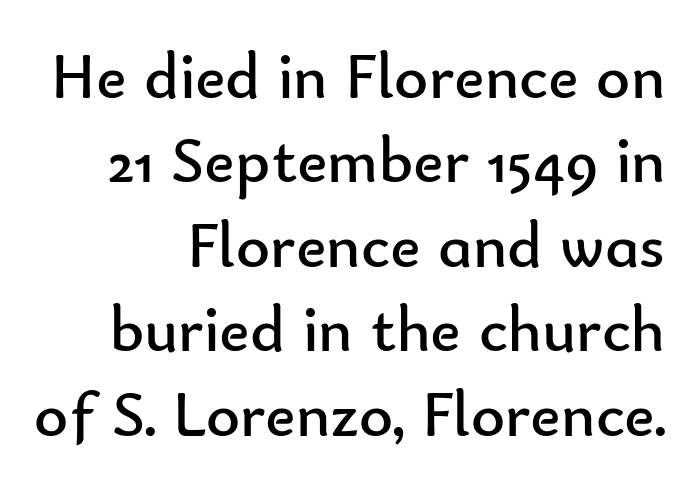
{"serif": "no", "italic": "no", "bold": "no", "weight": "regular", "width": "normal", "stroke_contrast": "low", "x_height": "small", "monospaced": "no", "underline": "no", "align": "right", "line_spacing": "normal", "line_spacing_ratio": 1.3, "letter_spacing": "normal", "letter_spacing_em": 0.0, "glyph_px": 65}
